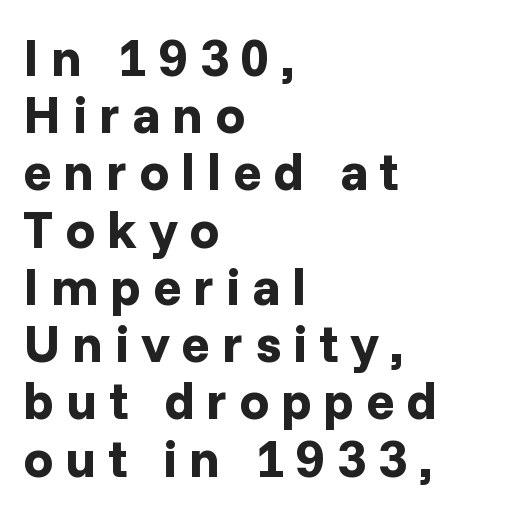
A roman cut, with each character standing at attention. Compared with a centered layout, this one pins lines to the left instead. One glance says dense: line gaps are narrower than usual. A clean baseline with only descenders dipping below it. The passage shown is typeset with a sans-serif family. Characters follow at a spacing far wider than the type designer built in.
